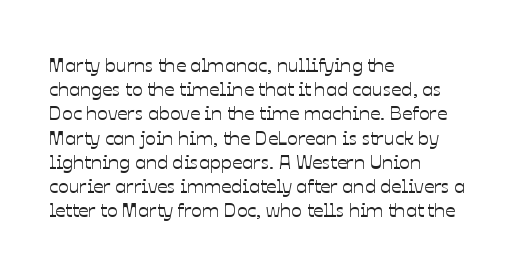
Q: Is the text italic (slanted)? A: No, it is upright.
Q: Is the text underlined? A: No.
Q: How is the paragraph aligned? A: Left-aligned.
Q: Is the spacing between letters normal or unusually wide? A: Normal.
